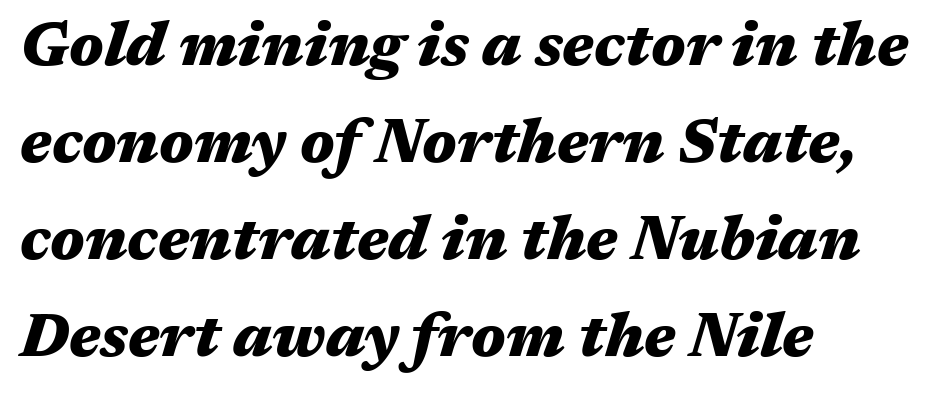
{"italic": "yes", "lean": "right", "slant_degrees": 17, "bold": "yes", "weight": "heavy", "width": "wide", "stroke_contrast": "medium", "x_height": "medium", "monospaced": "no", "underline": "no", "align": "left", "line_spacing": "normal", "line_spacing_ratio": 1.59, "letter_spacing": "normal", "letter_spacing_em": 0.0, "glyph_px": 61}
